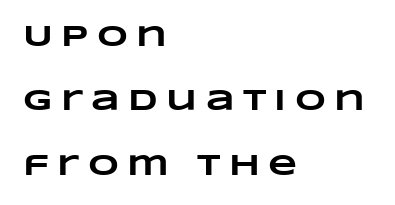
Q: Is the text bold? A: Yes.
Q: Is the text underlined? A: No.
Q: How is the paragraph aligned? A: Left-aligned.
Q: Is the spacing between letters normal or unusually wide? A: Unusually wide.
Q: Is the spacing between lines tight, normal or loose? A: Loose.
Q: Width (condensed, normal, or wide)? A: Wide.
Q: Stroke contrast? A: Low.
Q: x-height? A: Large.
Q: Monospaced? A: No.
